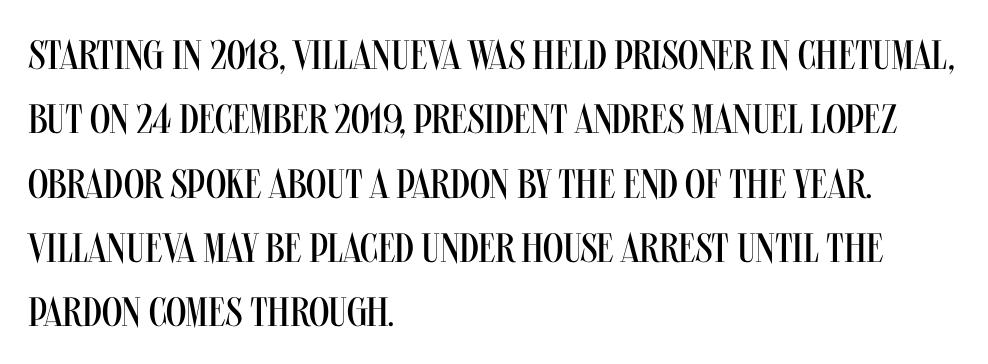
Q: Is the text bold? A: No.
Q: Is the text italic (slanted)? A: No, it is upright.
Q: Is the typeface a serif or a sans-serif typeface? A: Sans-serif.
Q: Is the text underlined? A: No.
Q: How is the paragraph aligned? A: Left-aligned.
Q: Is the spacing between letters normal or unusually wide? A: Normal.
Q: Is the spacing between lines tight, normal or loose? A: Normal.
Q: Width (condensed, normal, or wide)? A: Condensed.
Q: Stroke contrast? A: Medium.
Q: x-height? A: Large.
Q: Monospaced? A: No.
